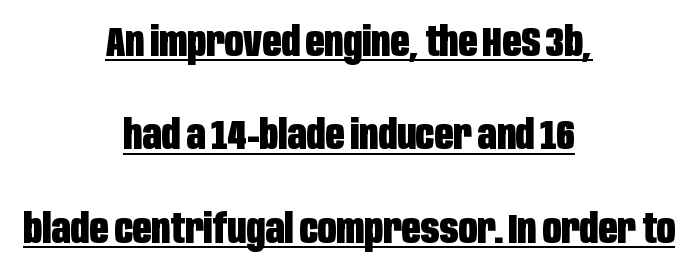
Q: Is the text bold? A: Yes.
Q: Is the text italic (slanted)? A: No, it is upright.
Q: Is the typeface a serif or a sans-serif typeface? A: Sans-serif.
Q: Is the text underlined? A: Yes.
Q: How is the paragraph aligned? A: Centered.
Q: Is the spacing between letters normal or unusually wide? A: Normal.
Q: Is the spacing between lines tight, normal or loose? A: Loose.
Q: Width (condensed, normal, or wide)? A: Condensed.
Q: Stroke contrast? A: Low.
Q: x-height? A: Large.
Q: Monospaced? A: No.
